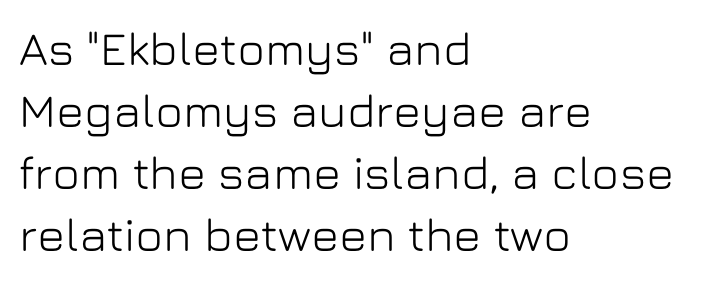
{"serif": "no", "italic": "no", "width": "normal", "stroke_contrast": "low", "x_height": "medium", "monospaced": "no", "underline": "no", "align": "left", "line_spacing": "normal", "line_spacing_ratio": 1.32, "letter_spacing": "normal", "letter_spacing_em": 0.0, "glyph_px": 47}
